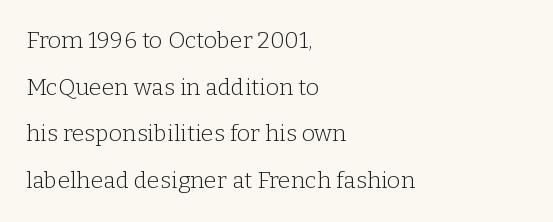
Q: Is the text bold? A: No.
Q: Is the text italic (slanted)? A: No, it is upright.
Q: Is the text underlined? A: No.
Q: How is the paragraph aligned? A: Left-aligned.
Q: Is the spacing between letters normal or unusually wide? A: Normal.
Q: Is the spacing between lines tight, normal or loose? A: Loose.
